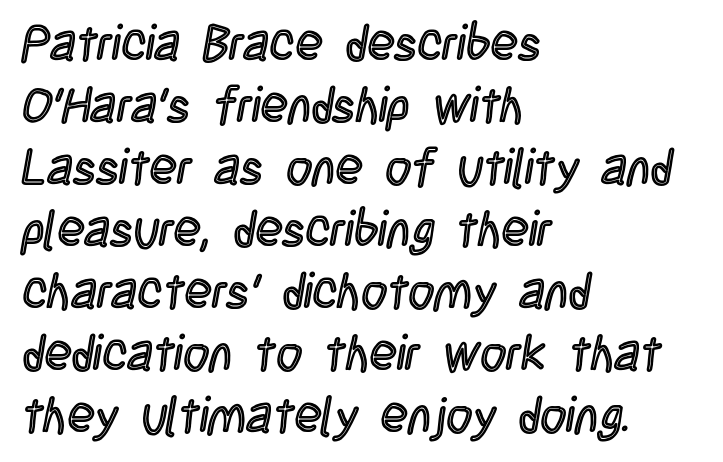
{"width": "condensed", "x_height": "large", "monospaced": "no", "underline": "no", "align": "left", "line_spacing_ratio": 1.24, "letter_spacing": "normal", "letter_spacing_em": 0.0, "glyph_px": 50}
